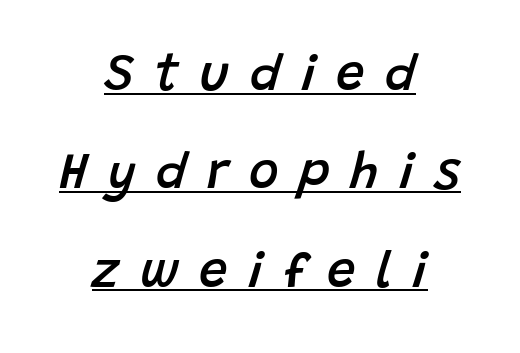
Q: Is the text bold? A: Semi-bold.
Q: Is the text italic (slanted)? A: Yes, it leans right by about 15 degrees.
Q: Is the text underlined? A: Yes.
Q: How is the paragraph aligned? A: Centered.
Q: Is the spacing between letters normal or unusually wide? A: Unusually wide.
Q: Is the spacing between lines tight, normal or loose? A: Loose.
Q: Width (condensed, normal, or wide)? A: Normal.
Q: Stroke contrast? A: Low.
Q: x-height? A: Large.
Q: Monospaced? A: No.
